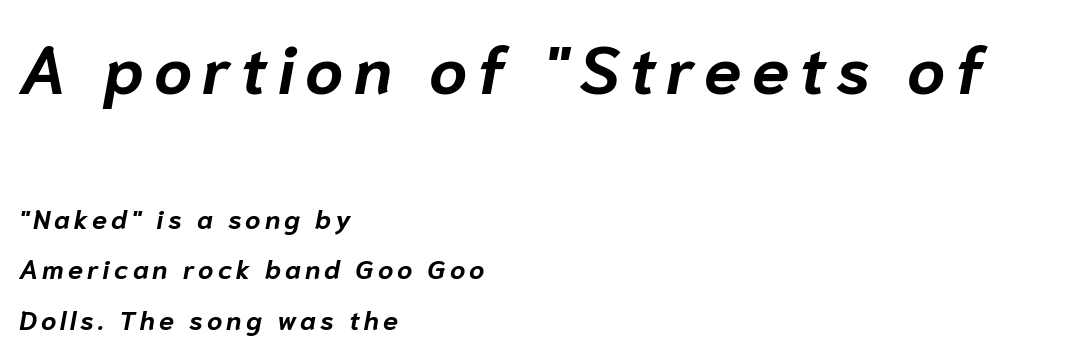
Q: Is the text bold? A: Yes.
Q: Is the text italic (slanted)? A: Yes, it leans right by about 10 degrees.
Q: Is the text underlined? A: No.
Q: How is the paragraph aligned? A: Left-aligned.
Q: Which block of text is set in a larger size, the first (top) or the second (bottom)? A: The first (top) one.
Q: Width (condensed, normal, or wide)? A: Normal.
Q: Stroke contrast? A: Low.
Q: x-height? A: Medium.
Q: Monospaced? A: No.
